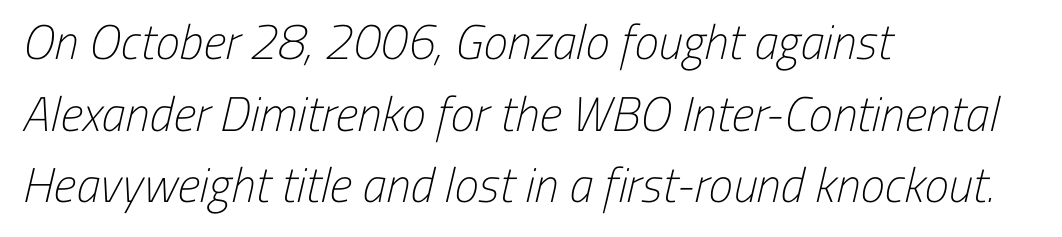
The image shows 49 px light, condensed sans-serif type; set left-aligned, normal line spacing (1.46x), normal letter spacing, not underlined; low stroke contrast and a medium x-height.
